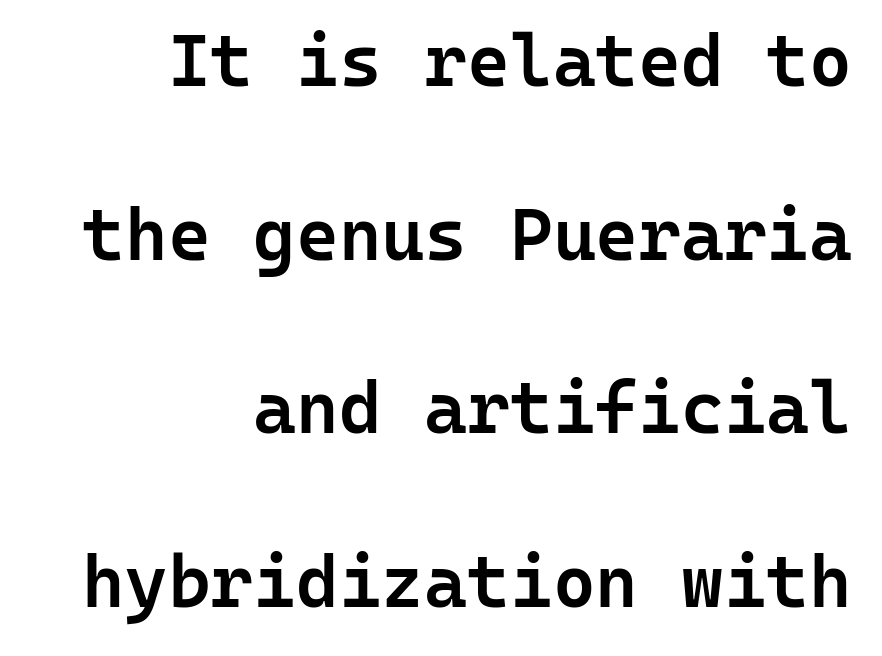
Q: Is the text bold? A: Semi-bold.
Q: Is the text italic (slanted)? A: No, it is upright.
Q: Is the typeface a serif or a sans-serif typeface? A: Sans-serif.
Q: Is the text underlined? A: No.
Q: How is the paragraph aligned? A: Right-aligned.
Q: Is the spacing between letters normal or unusually wide? A: Normal.
Q: Is the spacing between lines tight, normal or loose? A: Loose.
Q: Width (condensed, normal, or wide)? A: Normal.
Q: Stroke contrast? A: Low.
Q: x-height? A: Medium.
Q: Monospaced? A: Yes.
